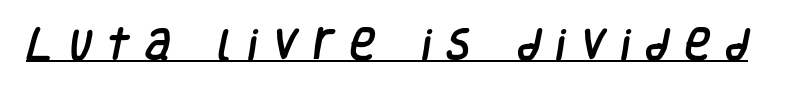
Decoration check: the copy is underlined. You could not count columns in this text — the font is proportionally spaced. Stroke terminals: plain, sans-serif. Glyph-to-glyph distance is far greater than everyday printed text.
